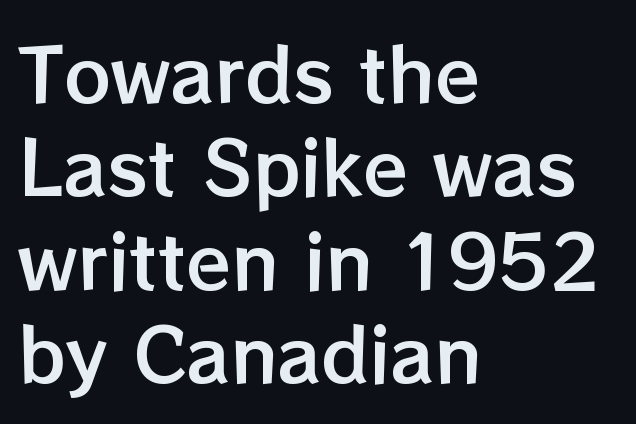
{"italic": "no", "width": "normal", "stroke_contrast": "low", "x_height": "medium", "monospaced": "no", "underline": "no", "align": "left", "line_spacing": "normal", "line_spacing_ratio": 1.28, "letter_spacing": "normal", "letter_spacing_em": 0.0, "glyph_px": 73}
